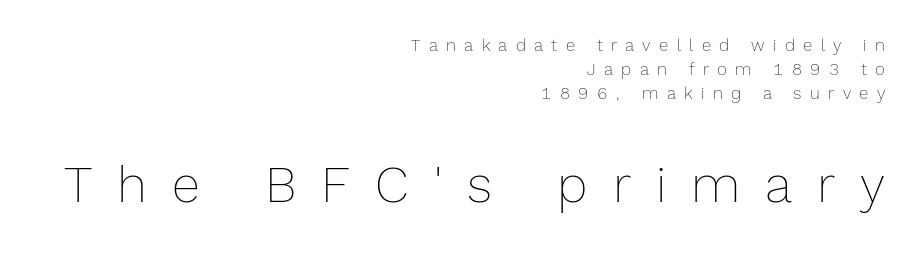
Q: Is the text bold? A: No.
Q: Is the text italic (slanted)? A: No, it is upright.
Q: Is the text underlined? A: No.
Q: How is the paragraph aligned? A: Right-aligned.
Q: Is the spacing between letters normal or unusually wide? A: Unusually wide.
Q: Is the spacing between lines tight, normal or loose? A: Normal.
Q: Which block of text is set in a larger size, the first (top) or the second (bottom)? A: The second (bottom) one.
Q: Width (condensed, normal, or wide)? A: Normal.
Q: x-height? A: Medium.
Q: Monospaced? A: No.
